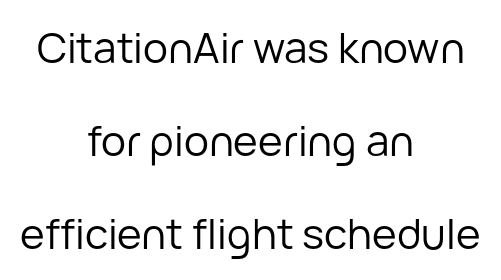
{"serif": "no", "italic": "no", "bold": "no", "weight": "regular", "width": "normal", "stroke_contrast": "low", "x_height": "medium", "monospaced": "no", "underline": "no", "align": "center", "line_spacing": "loose", "line_spacing_ratio": 2.21, "letter_spacing": "normal", "letter_spacing_em": 0.0, "glyph_px": 42}
